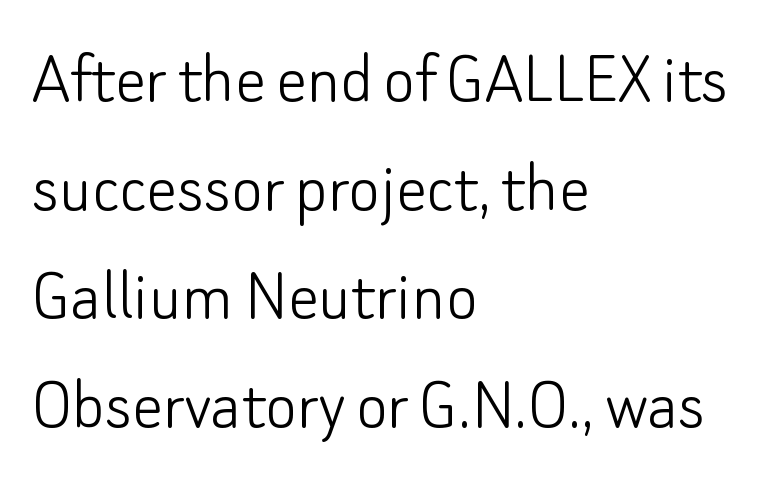
The image shows 76 px light sans-serif type, upright; set left-aligned, normal line spacing (1.43x), normal letter spacing, not underlined; low stroke contrast and a small x-height.
